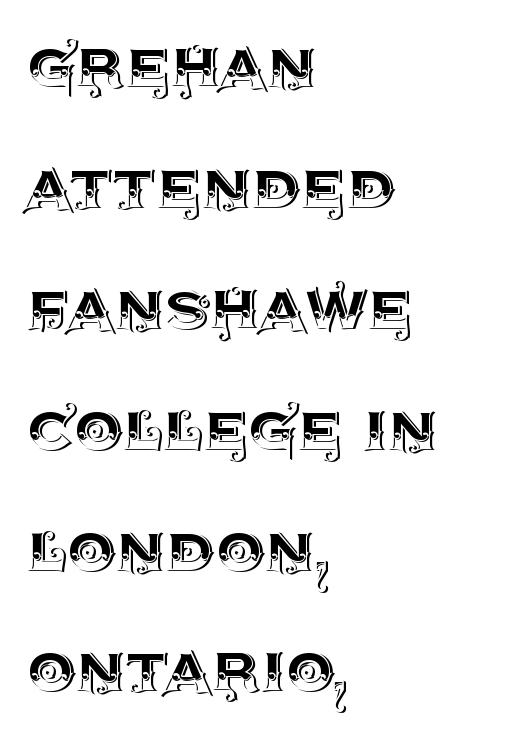
The image shows 77 px text type, upright; set left-aligned, normal line spacing (1.57x), normal letter spacing, not underlined; a large x-height.
